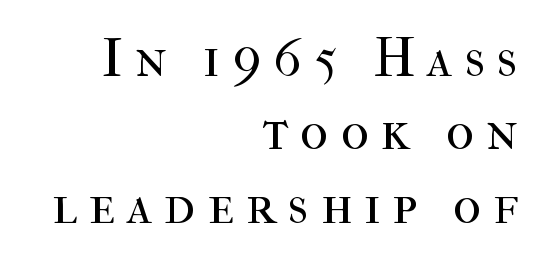
Here the glyphs are tracked loosely, breaking word shapes into spaced letters. Does the copy run flush right? Yes — the right margin is perfectly even. The axis of the letterforms is exactly vertical. Serif or sans? Serif — the stroke terminals have little feet. Regarding leading, the lines here are spaced in the standard way.
